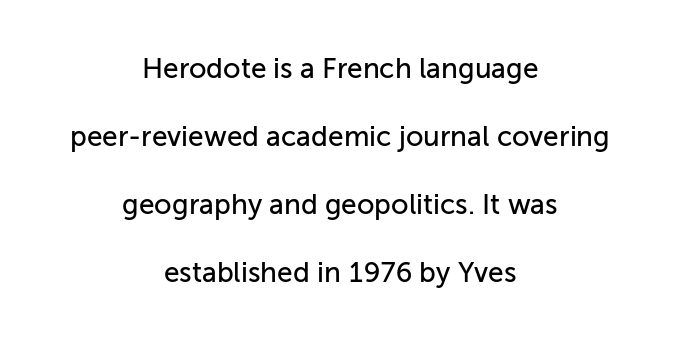
The typography opts for an upright posture over an oblique one. Any mark beneath the type? The region is blank. Is this a sans? Yes — the strokes have no serifs. Inter-character spacing is left at the font's built-in metrics.
